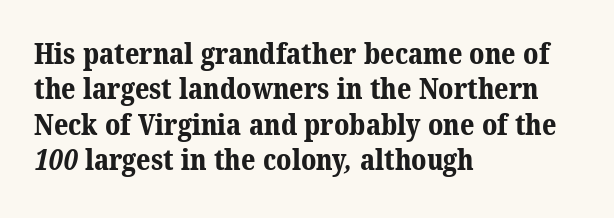
A typesetter would call this proportional, since set widths differ per character. Each line starts at the same left margin while the right side varies. Any mark beneath the type? The region is blank. Little horizontal feet cap the strokes, marking this as serif type. Whoever set this chose a conventional vertical rhythm. Chunky letters — that's bold for sure.
